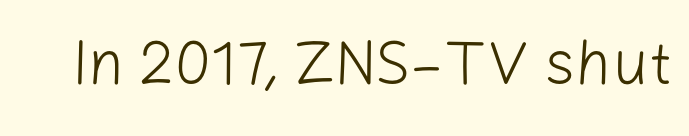
Q: Is the text bold? A: No.
Q: Is the text italic (slanted)? A: No, it is upright.
Q: Is the typeface a serif or a sans-serif typeface? A: Sans-serif.
Q: Is the text underlined? A: No.
Q: Is the spacing between letters normal or unusually wide? A: Normal.
Q: Width (condensed, normal, or wide)? A: Normal.
Q: Stroke contrast? A: Low.
Q: x-height? A: Medium.
Q: Monospaced? A: No.
